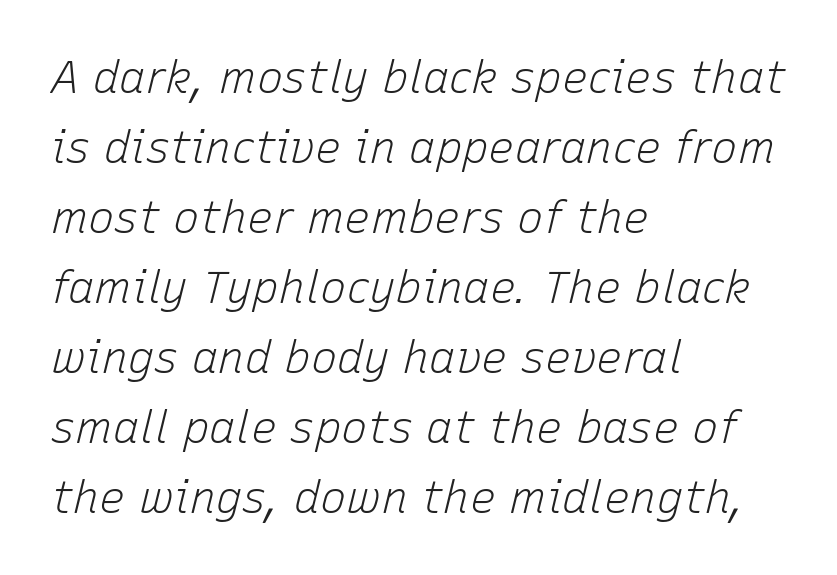
Baseline-to-baseline distance is the conventional proportion of letter height. Decoration check: the copy has no underline. The rendering uses natural spacing where letterforms have individual widths. The typeface has the unassuming heft of standard copy or less. Typeset ragged right — the left edge is the straight one. Caption: standard tracking, unaltered.
